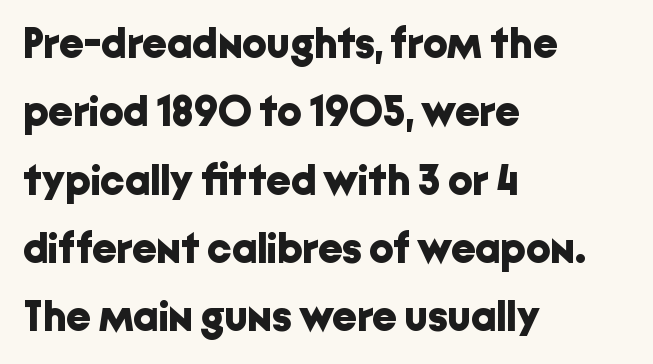
Stroke terminals: plain, sans-serif. This sample has the flowing, uneven cadence of proportional lettering. Which margin do the lines hug? The left one — the right edge is uneven. Tracking value appears to be zero — textbook default spacing.
